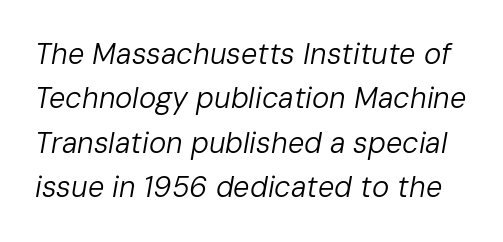
The image shows 29 px regular-weight type, italic (leaning right); set normal line spacing (1.53x), normal letter spacing, not underlined; low stroke contrast and a medium x-height.
